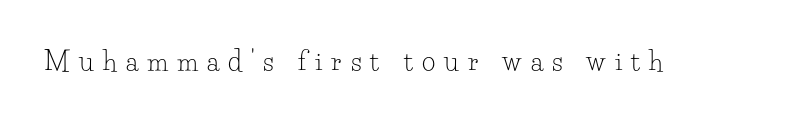
The face looks like a standard text weight, possibly lighter. The lettering stays uniformly vertical, giving the passage a roman look. The type is letterspaced generously, with wide tracking. This rendering features lettering with no underline.
